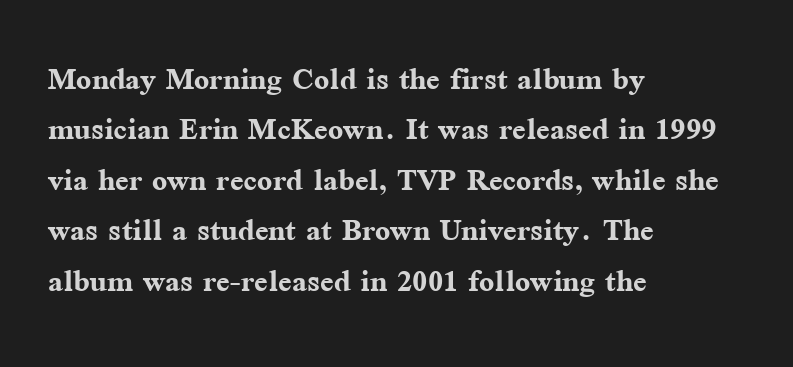
Q: Is the text bold? A: Yes.
Q: Is the text italic (slanted)? A: No, it is upright.
Q: Is the typeface a serif or a sans-serif typeface? A: Serif.
Q: Is the text underlined? A: No.
Q: How is the paragraph aligned? A: Left-aligned.
Q: Is the spacing between letters normal or unusually wide? A: Normal.
Q: Is the spacing between lines tight, normal or loose? A: Normal.
Q: Width (condensed, normal, or wide)? A: Normal.
Q: Stroke contrast? A: Medium.
Q: x-height? A: Medium.
Q: Monospaced? A: No.
